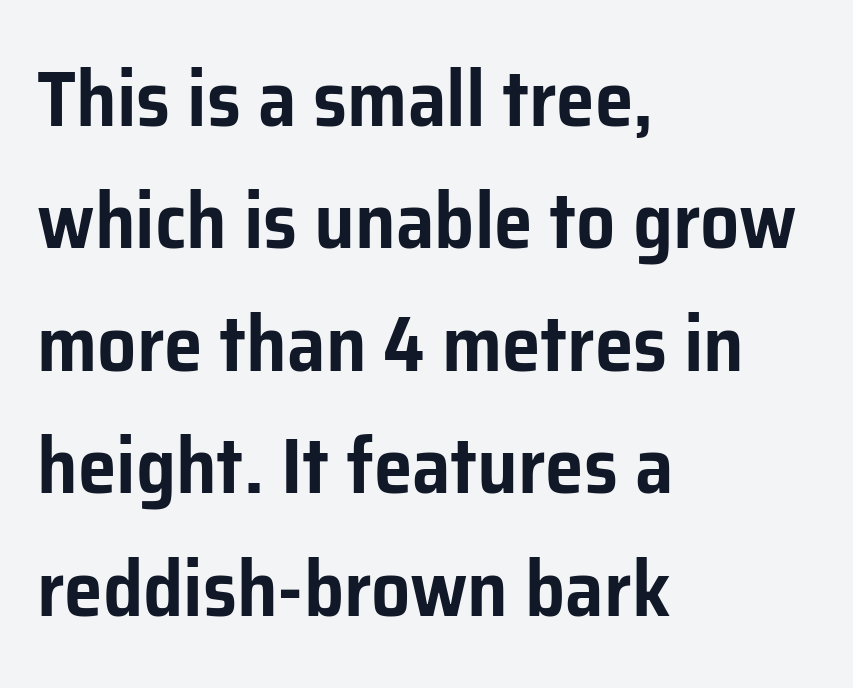
{"serif": "no", "italic": "no", "width": "normal", "stroke_contrast": "low", "x_height": "medium", "monospaced": "no", "underline": "no", "align": "left", "line_spacing": "normal", "line_spacing_ratio": 1.57, "letter_spacing": "normal", "letter_spacing_em": 0.0, "glyph_px": 78}
